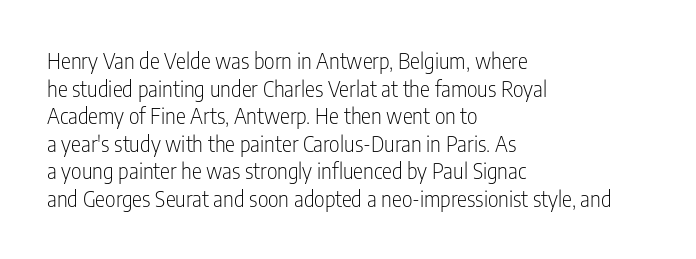
The image shows 21 px text type, upright; set left-aligned, normal line spacing (1.31x), normal letter spacing, not underlined.
